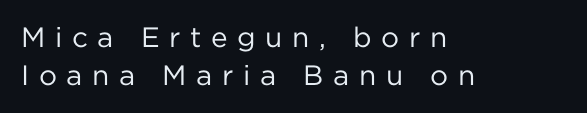
Short and long lines alike share a common starting point at left. Stem width sits at or under what a default text font uses. The rows are spaced the way most documents space them. Character widths vary here, with narrow letters taking less room than wide ones. The lettering stays uniformly vertical, giving the passage a roman look.
